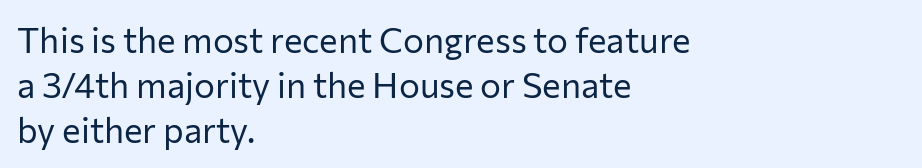
Alignment: flush left. Clear beneath every line of the passage. Posture: straight, roman, zero tilt. This reads as an unemphasized weight, regular at the heaviest. A typesetter would label this face a sans. Honestly, the letter spacing is just normal — you wouldn't notice it.
